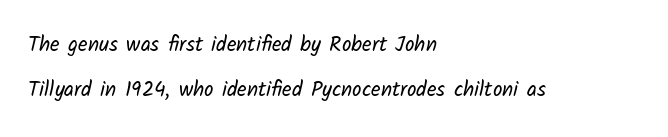
Q: Is the text bold? A: No.
Q: Is the text underlined? A: No.
Q: How is the paragraph aligned? A: Left-aligned.
Q: Is the spacing between letters normal or unusually wide? A: Normal.
Q: Is the spacing between lines tight, normal or loose? A: Loose.
